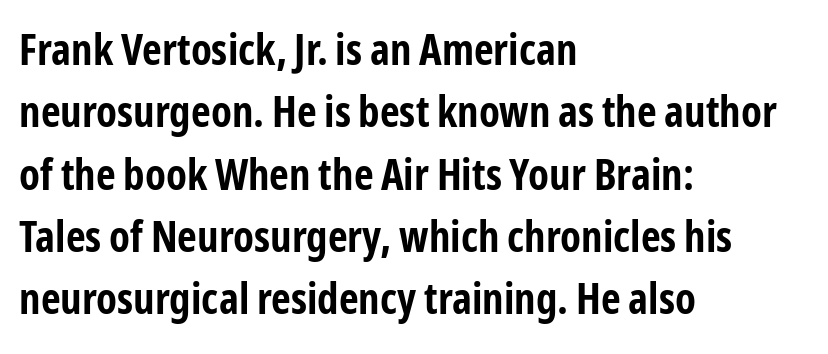
{"serif": "no", "italic": "no", "bold": "yes", "weight": "bold", "width": "condensed", "stroke_contrast": "low", "x_height": "medium", "monospaced": "no", "underline": "no", "align": "left", "line_spacing": "normal", "line_spacing_ratio": 1.45, "letter_spacing": "normal", "letter_spacing_em": 0.0, "glyph_px": 43}
